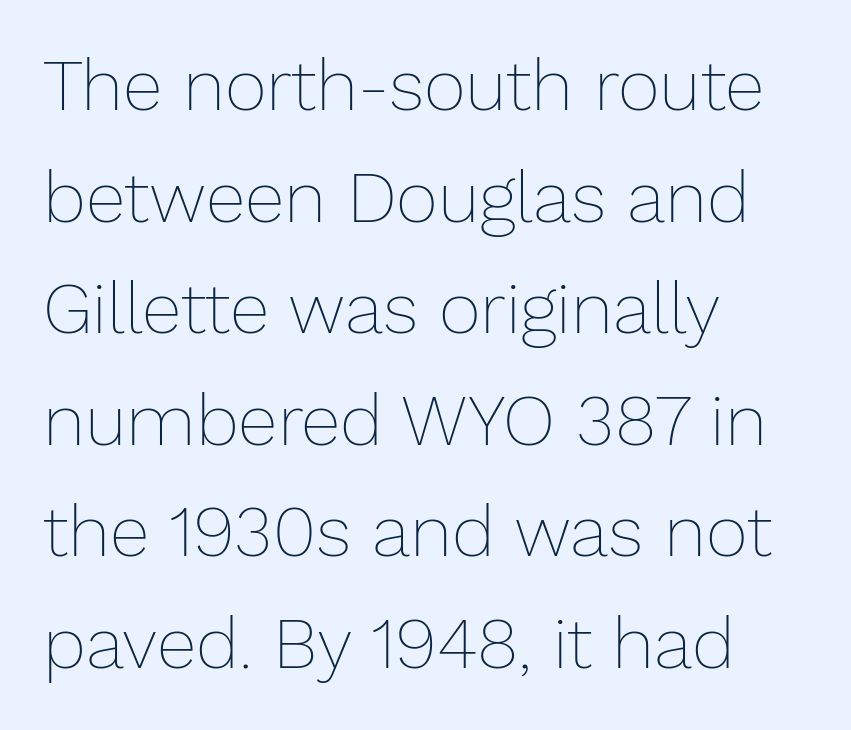
Is the type heavy? It reads as light-to-regular instead. A typesetter would call this proportional, since set widths differ per character. Leftover space on each line is placed entirely after the last word. Look at the tracking — it's just the regular setting, nothing added. Check the space under the baseline: it is left empty.
